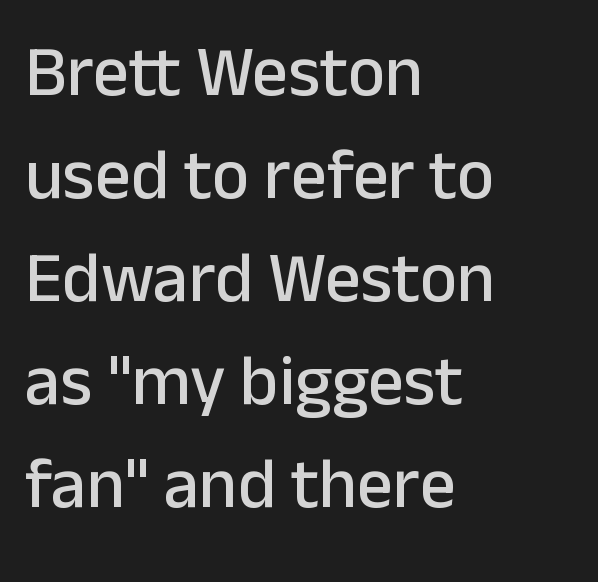
The line texture is even and compact thanks to regular tracking. Only glyphs here, with clear space below each row. Proportional: the letters do not fall into vertical columns. The rag falls on the right side of this text block. Check where the strokes stop: nothing finishes them off — pure sans.
